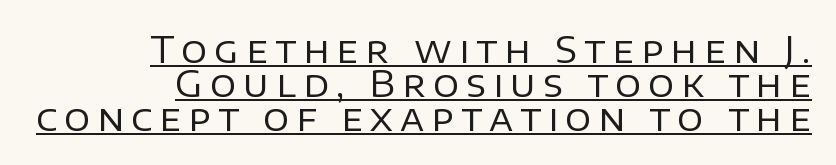
Q: Is the text bold? A: No.
Q: Is the text italic (slanted)? A: No, it is upright.
Q: Is the typeface a serif or a sans-serif typeface? A: Sans-serif.
Q: Is the text underlined? A: Yes.
Q: How is the paragraph aligned? A: Right-aligned.
Q: Is the spacing between letters normal or unusually wide? A: Unusually wide.
Q: Is the spacing between lines tight, normal or loose? A: Tight.
Q: Width (condensed, normal, or wide)? A: Normal.
Q: Stroke contrast? A: Low.
Q: x-height? A: Large.
Q: Monospaced? A: No.
